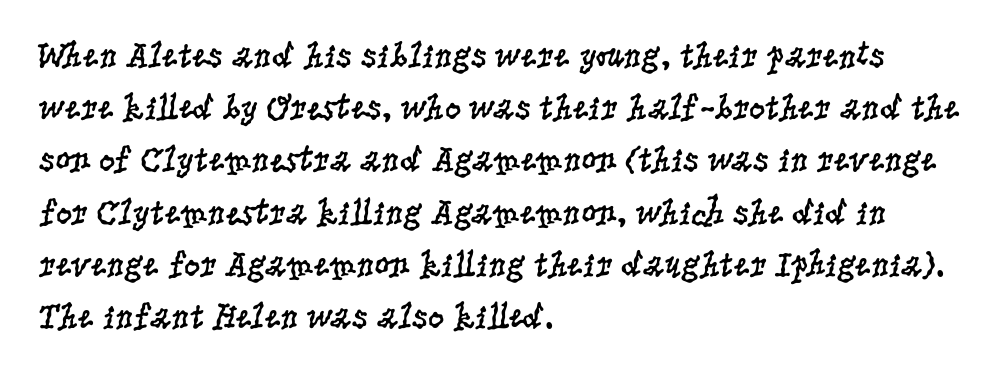
Rows of type keep a routine distance in the vertical direction. Descenders are the only things crossing below the line. Compared with a centered layout, this one pins lines to the left instead. The gaps between neighbouring characters are ordinary and unremarkable. Varying glyph widths throughout — classic text-font behaviour.
